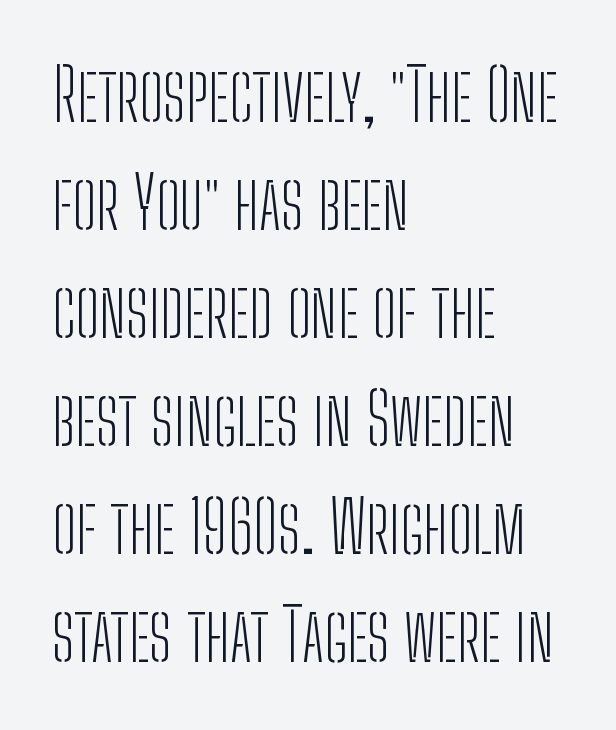
Observe the absence of serifs on each vertical stroke in this sample. These lines are rendered in a variable-pitch font. This rendering leaves character spacing at its baseline value. The letters stand upright; this is a roman face. The block of text has a typical density, with ordinary space between rows.
